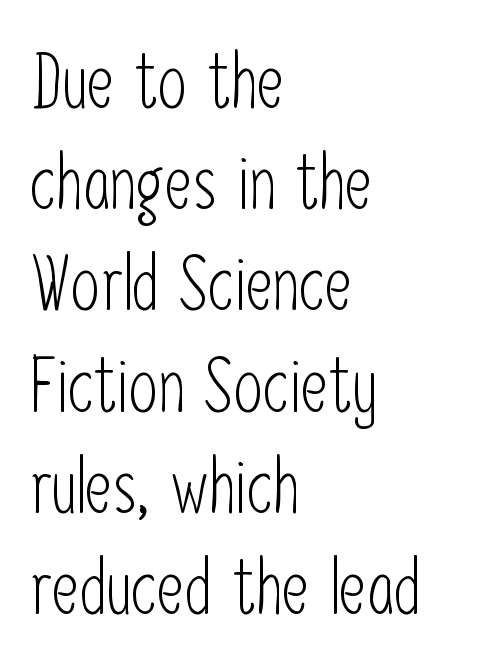
The image shows 75 px light, condensed sans-serif type, upright; set left-aligned, normal line spacing (1.35x), normal letter spacing, not underlined; low stroke contrast and a medium x-height.
